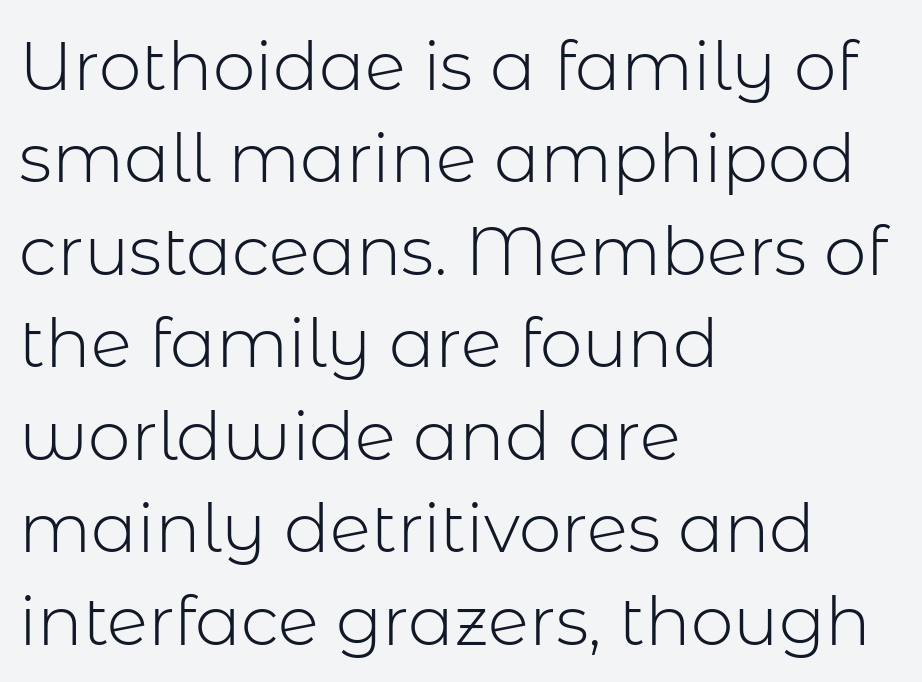
Q: Is the text bold? A: No.
Q: Is the text italic (slanted)? A: No, it is upright.
Q: Is the typeface a serif or a sans-serif typeface? A: Sans-serif.
Q: Is the text underlined? A: No.
Q: How is the paragraph aligned? A: Left-aligned.
Q: Is the spacing between letters normal or unusually wide? A: Normal.
Q: Is the spacing between lines tight, normal or loose? A: Normal.
Q: Width (condensed, normal, or wide)? A: Normal.
Q: Stroke contrast? A: Low.
Q: x-height? A: Medium.
Q: Monospaced? A: No.
